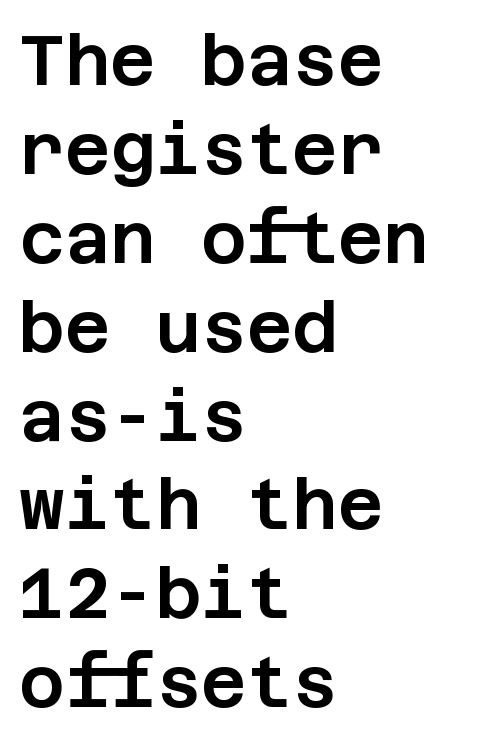
Check under the words: just untouched page. Does the copy run flush right? No — it runs flush left. A typesetter would call this leading conventional body-copy spacing. Italic? Not at all — the glyphs are vertical.
